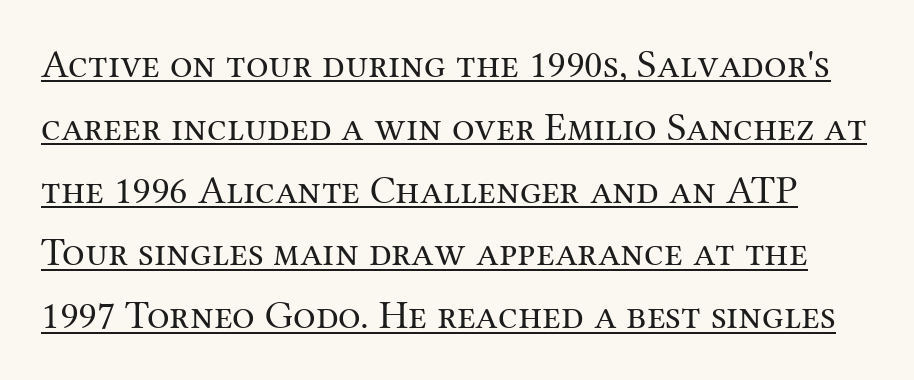
{"serif": "yes", "italic": "no", "bold": "no", "weight": "regular", "width": "normal", "stroke_contrast": "medium", "x_height": "medium", "monospaced": "no", "underline": "yes", "line_spacing": "normal", "line_spacing_ratio": 1.57, "letter_spacing": "normal", "letter_spacing_em": 0.0, "glyph_px": 40}
